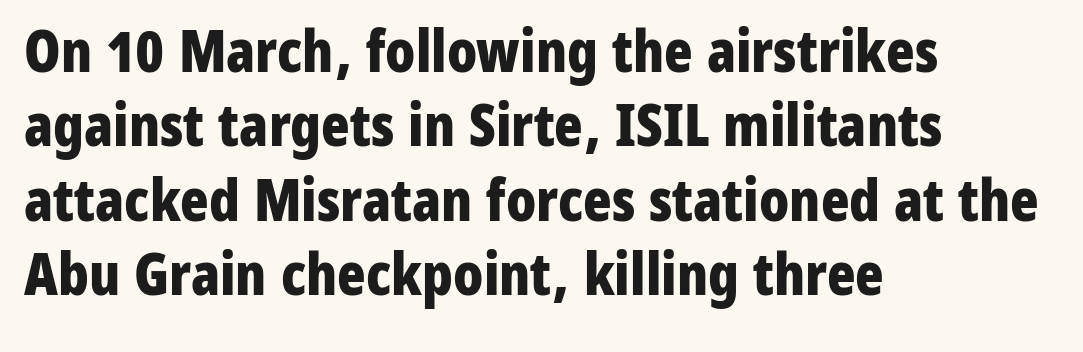
The image shows 59 px bold, condensed sans-serif type, upright; set left-aligned, normal line spacing (1.26x), normal letter spacing, not underlined; low stroke contrast and a medium x-height.
